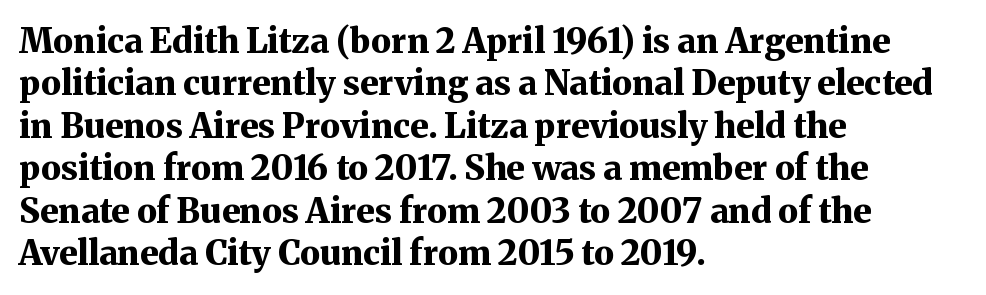
Q: Is the text bold? A: Yes.
Q: Is the text italic (slanted)? A: No, it is upright.
Q: Is the typeface a serif or a sans-serif typeface? A: Serif.
Q: Is the text underlined? A: No.
Q: How is the paragraph aligned? A: Left-aligned.
Q: Is the spacing between letters normal or unusually wide? A: Normal.
Q: Is the spacing between lines tight, normal or loose? A: Normal.
Q: Width (condensed, normal, or wide)? A: Normal.
Q: Stroke contrast? A: Medium.
Q: x-height? A: Medium.
Q: Monospaced? A: No.
